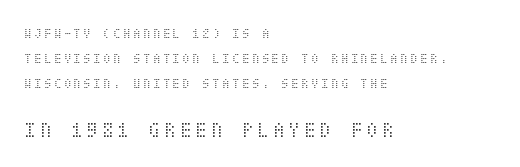
Look at the glyph heights: the lower group is clearly the bigger setting. Stems and bowls with no extra thickness — not bold. Unlike italic type, these characters show no tilt at all. Descender tails drop into unmarked territory. Short and long lines alike share a common starting point at left.
